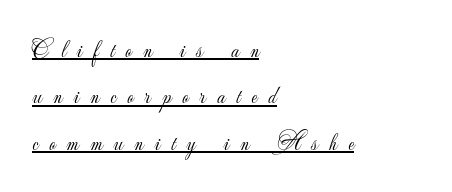
{"bold": "no", "underline": "yes", "align": "left", "line_spacing_ratio": 1.86, "letter_spacing": "wide", "letter_spacing_em": 0.45, "glyph_px": 25}
